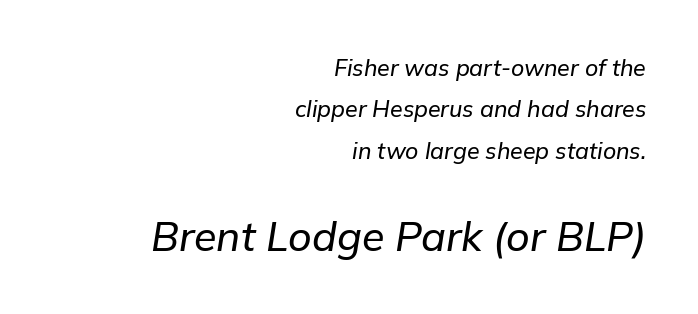
The image shows 41 px text type, italic (leaning right); set right-aligned, line spacing 1.8x, normal letter spacing, not underlined; the second (bottom) block is 1.78x larger; low stroke contrast and a medium x-height.
